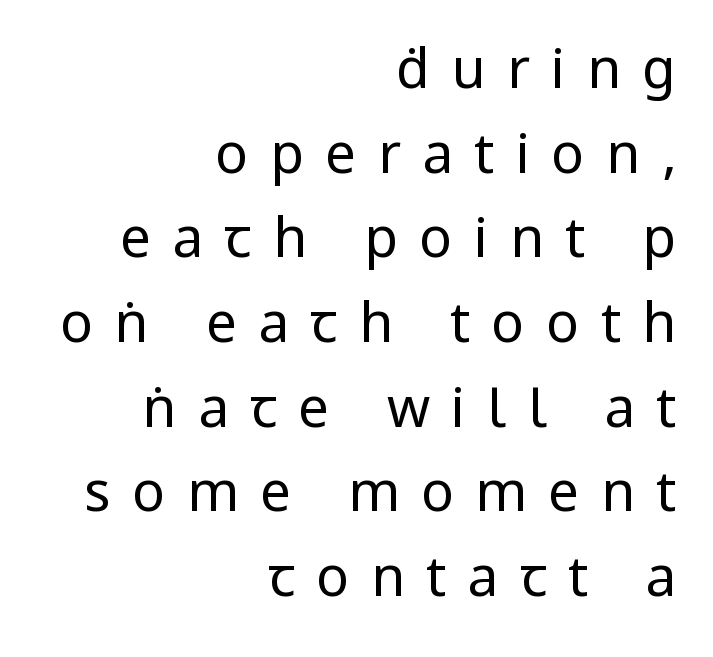
{"serif": "no", "italic": "no", "bold": "no", "weight": "regular", "width": "condensed", "stroke_contrast": "low", "x_height": "large", "monospaced": "no", "underline": "no", "align": "right", "line_spacing": "normal", "line_spacing_ratio": 1.54, "letter_spacing": "wide", "letter_spacing_em": 0.39, "glyph_px": 55}
